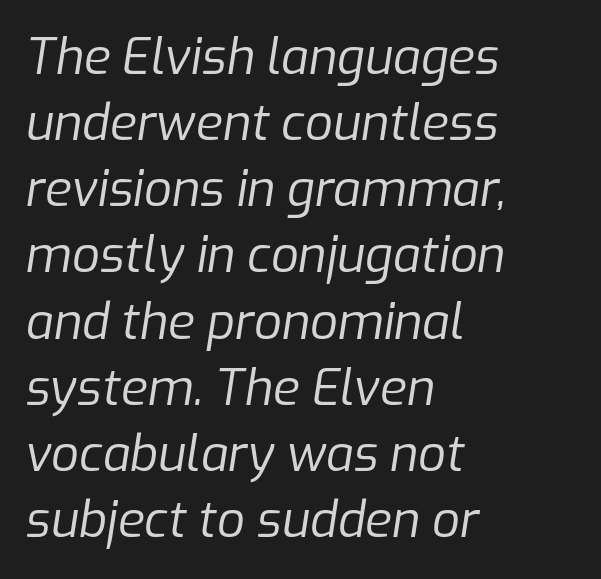
{"italic": "yes", "lean": "right", "slant_degrees": 9, "bold": "no", "weight": "regular", "width": "normal", "stroke_contrast": "low", "x_height": "medium", "monospaced": "no", "underline": "no", "align": "left", "line_spacing": "normal", "line_spacing_ratio": 1.35, "letter_spacing": "normal", "letter_spacing_em": 0.0, "glyph_px": 49}
